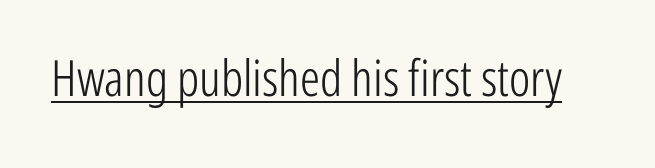
On a weight scale, this lands at 450 or below. The passage shown is typed in a proportional face where columns would drift. Note: no serifs on the glyphs. Upright lettering throughout. A rule runs beneath these lines of type.
